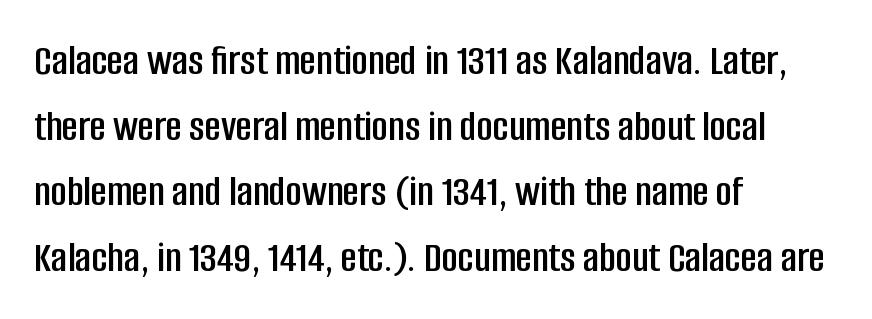
Q: Is the text italic (slanted)? A: No, it is upright.
Q: Is the typeface a serif or a sans-serif typeface? A: Sans-serif.
Q: Is the text underlined? A: No.
Q: How is the paragraph aligned? A: Left-aligned.
Q: Is the spacing between letters normal or unusually wide? A: Normal.
Q: Is the spacing between lines tight, normal or loose? A: Normal.
Q: Width (condensed, normal, or wide)? A: Condensed.
Q: Stroke contrast? A: Low.
Q: x-height? A: Large.
Q: Monospaced? A: No.
